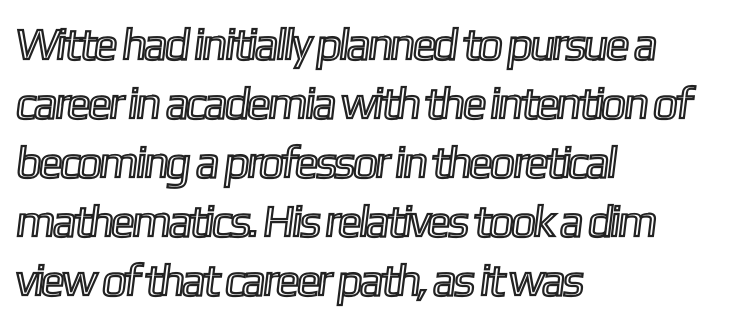
Q: Is the text underlined? A: No.
Q: How is the paragraph aligned? A: Left-aligned.
Q: Is the spacing between letters normal or unusually wide? A: Normal.
Q: Is the spacing between lines tight, normal or loose? A: Normal.
Q: Width (condensed, normal, or wide)? A: Condensed.
Q: x-height? A: Medium.
Q: Monospaced? A: No.
